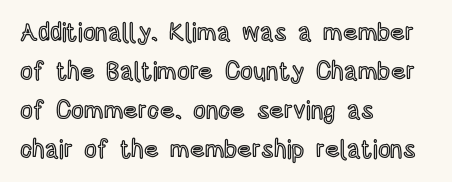
Q: Is the text italic (slanted)? A: No, it is upright.
Q: Is the text underlined? A: No.
Q: How is the paragraph aligned? A: Left-aligned.
Q: Is the spacing between letters normal or unusually wide? A: Normal.
Q: Is the spacing between lines tight, normal or loose? A: Normal.
